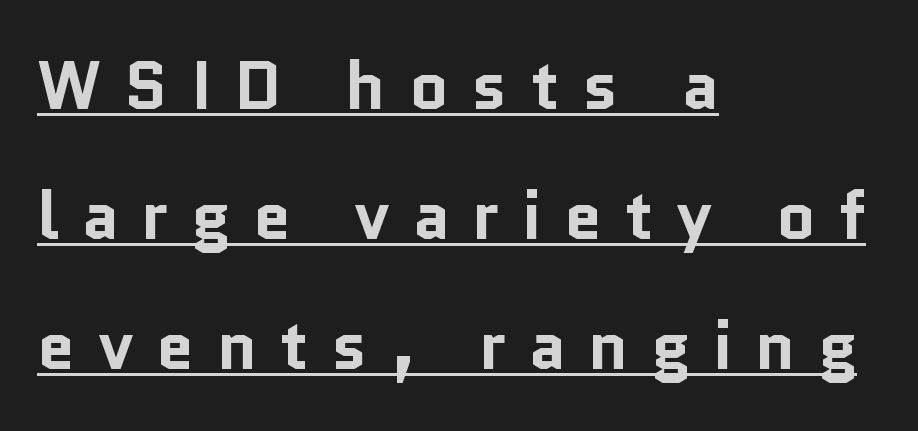
Each new line begins a long way beneath the previous one. This sample has the flowing, uneven cadence of proportional lettering. Here the glyphs are tracked loosely, breaking word shapes into spaced letters. A baseline rule has been typeset under these characters.
